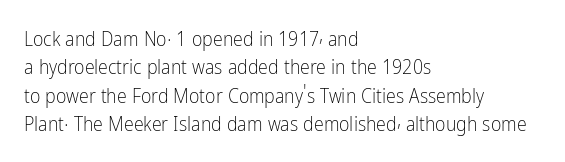
Glyph-to-glyph distance matches everyday printed text. One glance says typical: line gaps are just what's usual. A bare baseline throughout the passage. Does the lettering tilt? It doesn't — this is upright.
